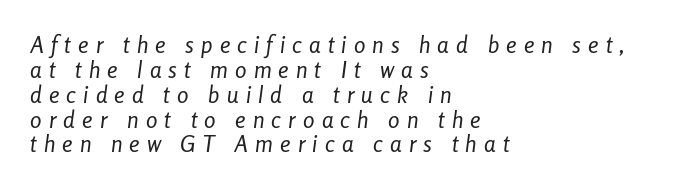
Notice how the stems are inclined rather than vertical — that's the hallmark of italics. The rendering uses a small line-height, squeezing the rows. Does the copy run flush right? No — it runs flush left. No word sits above an underline. A typesetter would call this heavily tracked-out type.
